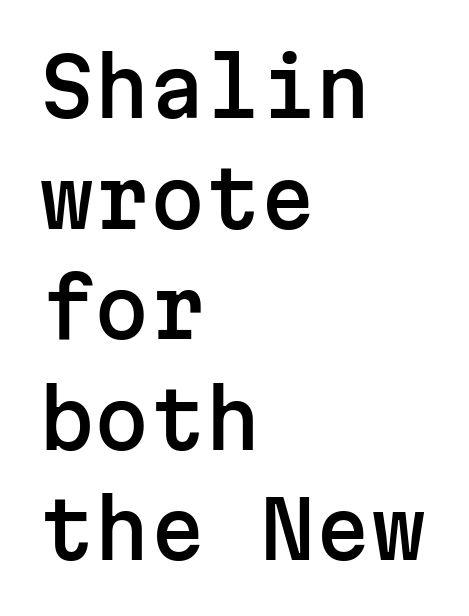
The space between consecutive lines is moderate. The gap between lines stays unmarked. Characters follow at the spacing the type designer built in. The type sits square on the baseline with zero lean.
